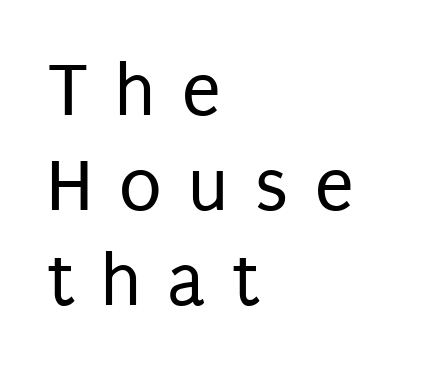
Every stem runs plumb, perpendicular to the baseline. Lines of text with bare space underneath. Counters stay open thanks to moderate or lighter strokes. Line starts are locked; line ends wander. The face used here is a sans, in the tradition of grotesques and geometrics. Each word looks stretched out because of the extra space between its letters.
